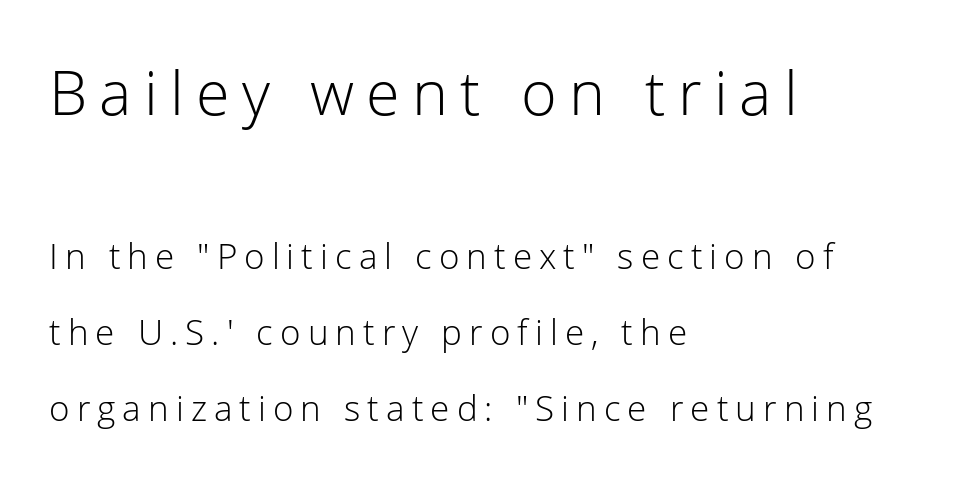
A light-to-regular cut is what we see here. Anything drawn beneath the words? Only blank space. Notice the wide empty band between every row — that's loose leading. To sum up the face: it is a sans, with no serifs. The rendering inserts visible extra space after every character.
